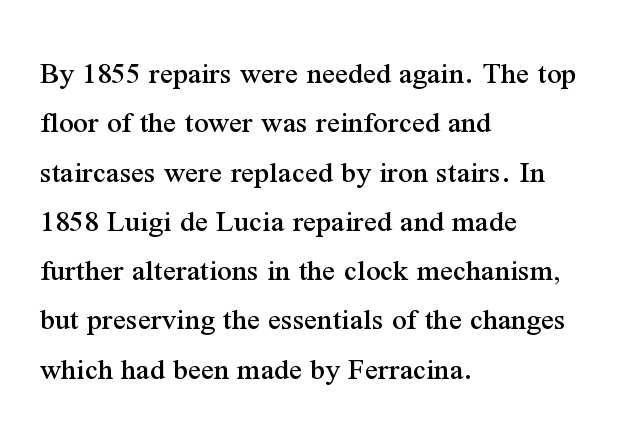
Q: Is the text italic (slanted)? A: No, it is upright.
Q: Is the typeface a serif or a sans-serif typeface? A: Serif.
Q: Is the text underlined? A: No.
Q: How is the paragraph aligned? A: Left-aligned.
Q: Is the spacing between letters normal or unusually wide? A: Normal.
Q: Is the spacing between lines tight, normal or loose? A: Normal.
Q: Width (condensed, normal, or wide)? A: Normal.
Q: Stroke contrast? A: Medium.
Q: x-height? A: Medium.
Q: Monospaced? A: No.
